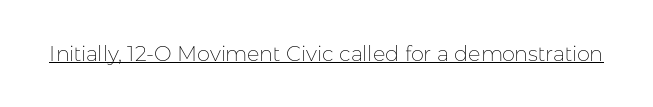
Italic: no, the glyphs are upright roman. You can see a thin bar hugging the bottom of the glyphs. Nothing heavy about these letters — not bold at all. Look at the tracking — it's just the regular setting, nothing added.
